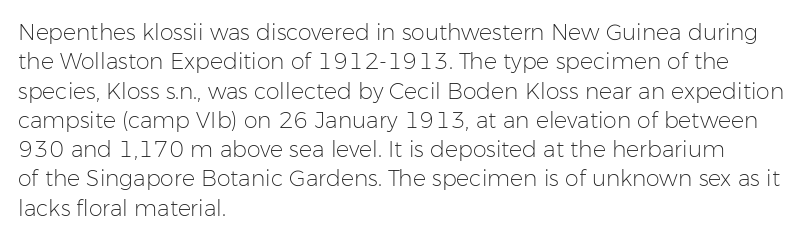
The image shows 22 px text type, upright; set left-aligned, normal line spacing (1.33x), normal letter spacing, not underlined.
